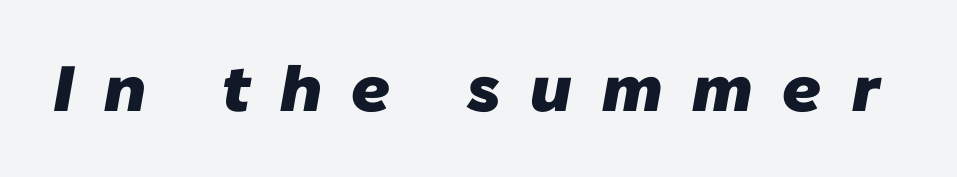
Q: Is the text bold? A: Yes.
Q: Is the typeface a serif or a sans-serif typeface? A: Sans-serif.
Q: Is the text underlined? A: No.
Q: Is the spacing between letters normal or unusually wide? A: Unusually wide.
Q: Width (condensed, normal, or wide)? A: Normal.
Q: Stroke contrast? A: Low.
Q: x-height? A: Medium.
Q: Monospaced? A: No.
